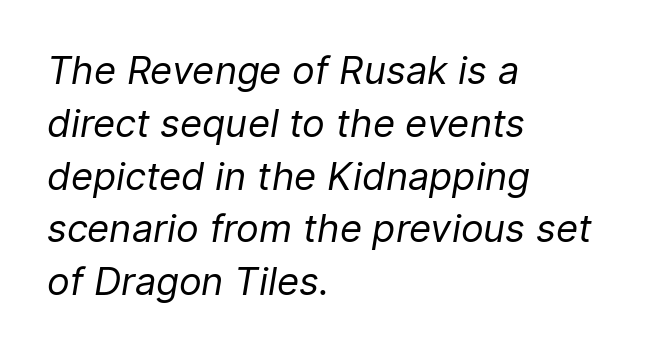
The gap between lines stays unmarked. Layout note: lines flush left. The line-height multiplier appears to be the usual default. Every character sits at an angle, as italics do.
